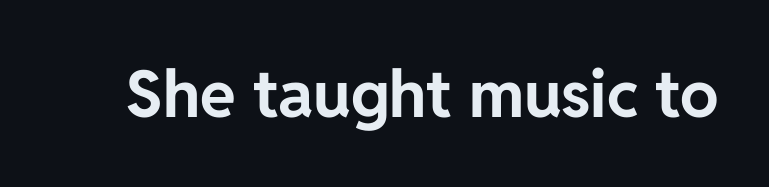
The image shows 65 px bold sans-serif type, upright; set normal letter spacing, not underlined; low stroke contrast and a medium x-height.
